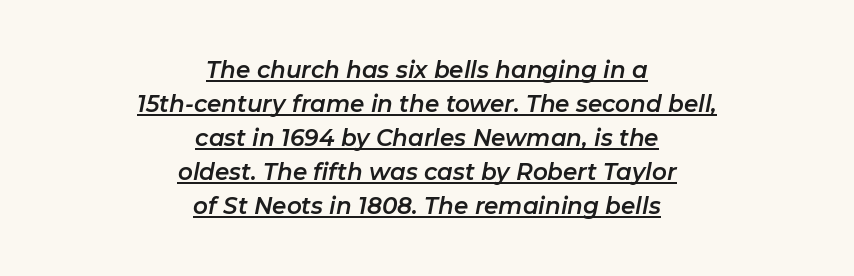
The rendering uses a moderate line-height, typical for paragraphs. This rendering features underlined lettering. Layout note: lines centered. Tracking here is standard; glyphs follow each other at the usual distance. The font's italic variant was chosen for this text.
